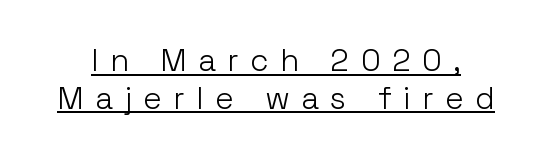
Q: Is the text bold? A: No.
Q: Is the text italic (slanted)? A: No, it is upright.
Q: Is the typeface a serif or a sans-serif typeface? A: Sans-serif.
Q: Is the text underlined? A: Yes.
Q: Is the spacing between letters normal or unusually wide? A: Unusually wide.
Q: Width (condensed, normal, or wide)? A: Normal.
Q: Stroke contrast? A: Low.
Q: x-height? A: Medium.
Q: Monospaced? A: No.
